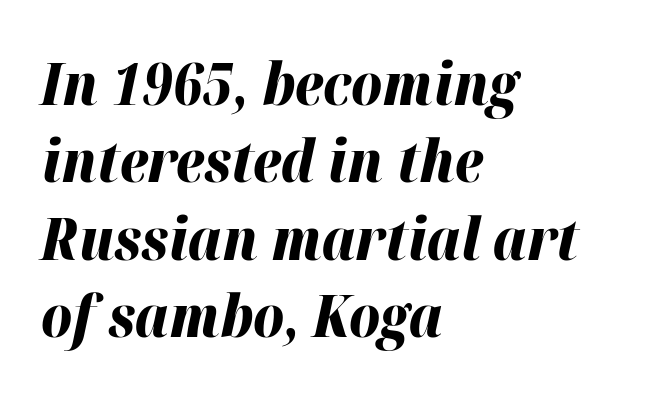
Q: Is the text bold? A: Yes.
Q: Is the text italic (slanted)? A: Yes, it leans right by about 12 degrees.
Q: Is the text underlined? A: No.
Q: How is the paragraph aligned? A: Left-aligned.
Q: Is the spacing between letters normal or unusually wide? A: Normal.
Q: Is the spacing between lines tight, normal or loose? A: Normal.
Q: Width (condensed, normal, or wide)? A: Normal.
Q: Stroke contrast? A: High.
Q: x-height? A: Medium.
Q: Monospaced? A: No.
